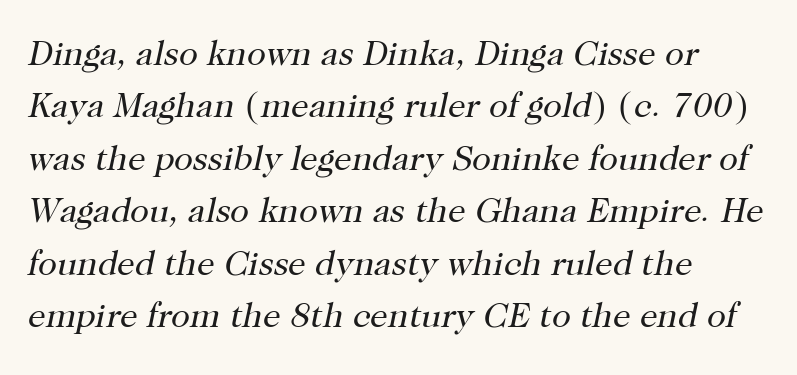
Spacing verdict: proportional, widths tailored to each character. The rendering applies a slant to the glyphs. Observe the ordinary spacing: letters are neighbours, not strangers. If you measured baseline to baseline, you'd find a middling distance.
